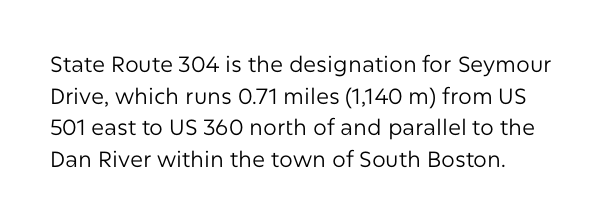
Q: Is the text bold? A: No.
Q: Is the text italic (slanted)? A: No, it is upright.
Q: Is the text underlined? A: No.
Q: How is the paragraph aligned? A: Left-aligned.
Q: Is the spacing between letters normal or unusually wide? A: Normal.
Q: Is the spacing between lines tight, normal or loose? A: Normal.
